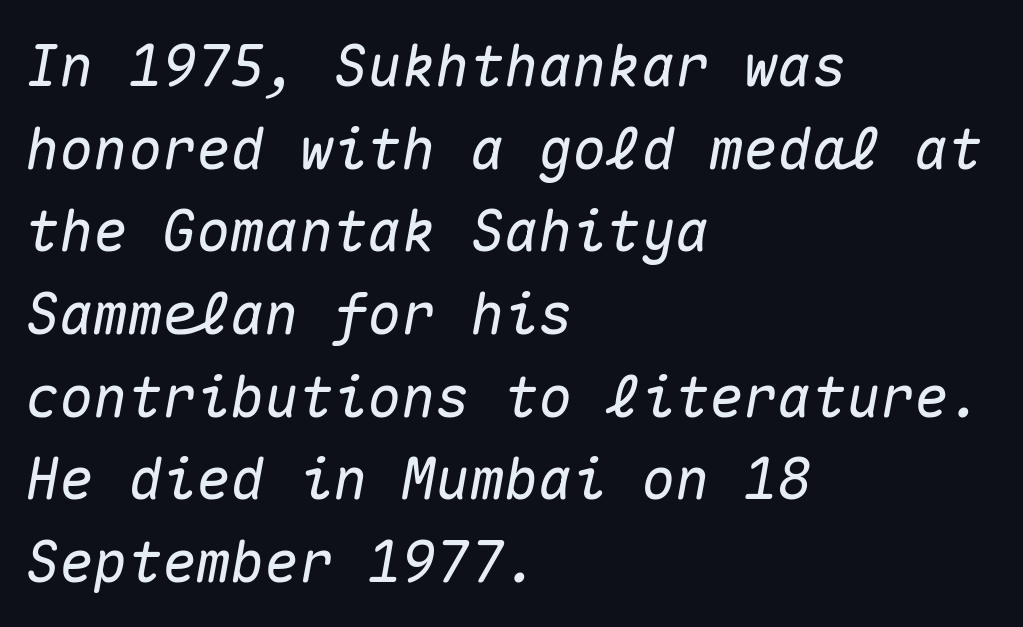
The image shows 57 px text type, italic (leaning right), monospaced; set left-aligned, normal line spacing (1.45x), normal letter spacing, not underlined; medium stroke contrast and a medium x-height.
